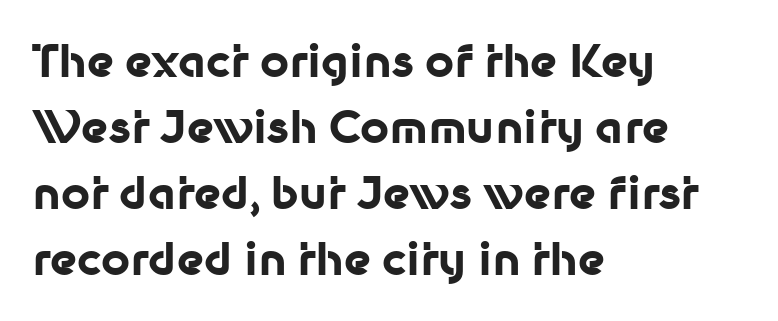
{"serif": "no", "italic": "no", "bold": "yes", "weight": "bold", "width": "normal", "stroke_contrast": "low", "x_height": "medium", "monospaced": "no", "underline": "no", "align": "left", "line_spacing": "normal", "line_spacing_ratio": 1.47, "letter_spacing": "normal", "letter_spacing_em": 0.0, "glyph_px": 45}
